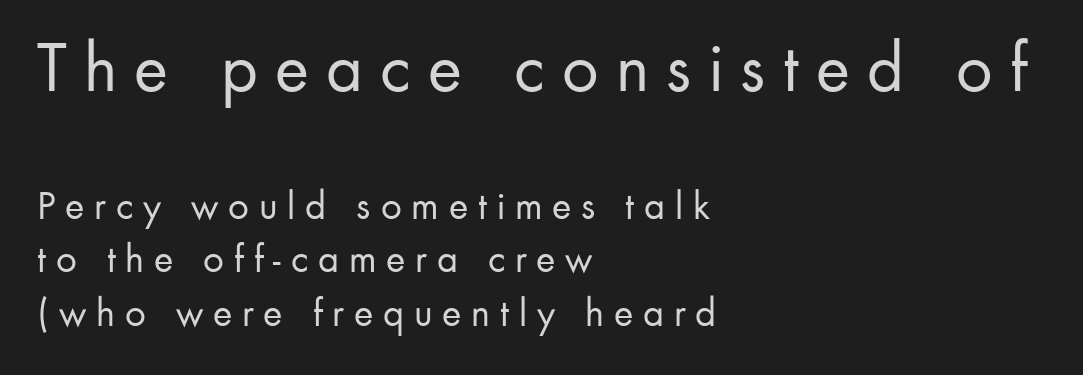
Size hierarchy here favors the leading block over the trailing one. These lines are rendered in a variable-pitch font. Caption: face not bold, strokes unweighted. Are there feet on the stems? There aren't — it's a sans. The letters stand straight up with perfectly vertical stems.
